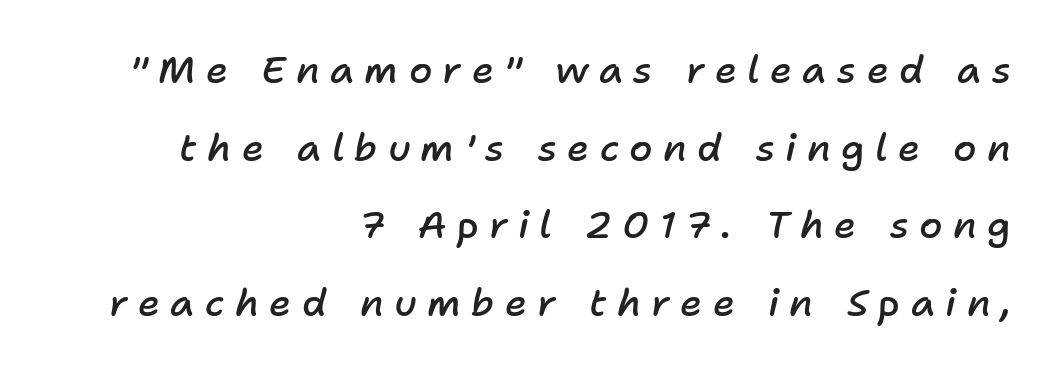
Q: Is the text bold? A: Semi-bold.
Q: Is the text italic (slanted)? A: Yes, it leans right by about 11 degrees.
Q: Is the text underlined? A: No.
Q: How is the paragraph aligned? A: Right-aligned.
Q: Is the spacing between letters normal or unusually wide? A: Unusually wide.
Q: Is the spacing between lines tight, normal or loose? A: Loose.
Q: Width (condensed, normal, or wide)? A: Normal.
Q: Stroke contrast? A: Low.
Q: x-height? A: Medium.
Q: Monospaced? A: No.
